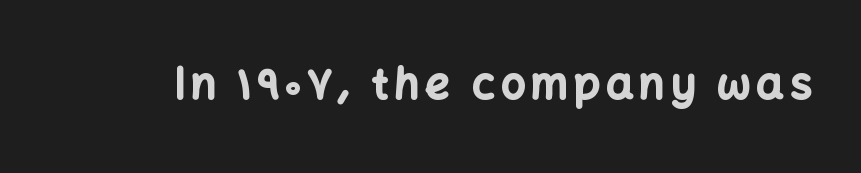
The strip under each line holds only bare page. In terms of letterform style, serifs are entirely absent. Ordinary non-slanted type is in use. Weight check: bold — yes, fully. Here the designer chose a conventional face with non-uniform glyph widths.
